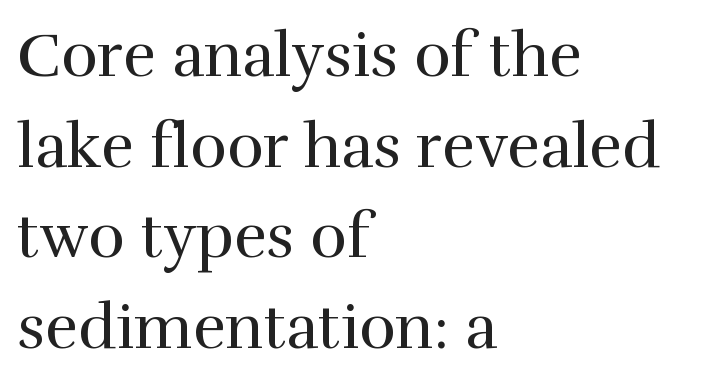
{"serif": "yes", "italic": "no", "bold": "no", "weight": "regular", "width": "normal", "stroke_contrast": "high", "x_height": "medium", "monospaced": "no", "underline": "no", "align": "left", "line_spacing": "normal", "line_spacing_ratio": 1.46, "letter_spacing": "normal", "letter_spacing_em": 0.0, "glyph_px": 62}
